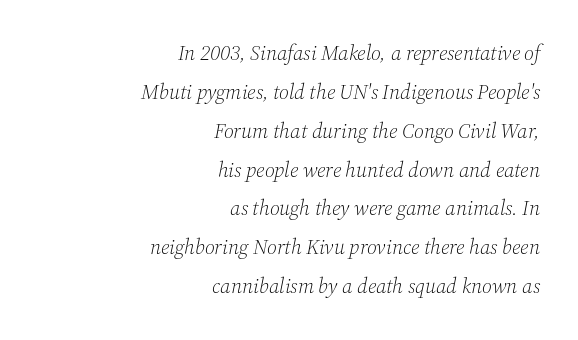
How are the letters spaced? Ordinarily, with no added tracking. Heaviness? Minimal to ordinary, like unemphasized prose. This sample uses an oblique cut, with every glyph tilted off the vertical. Type without underlining. The paragraph has a hard right edge and a soft left edge.
